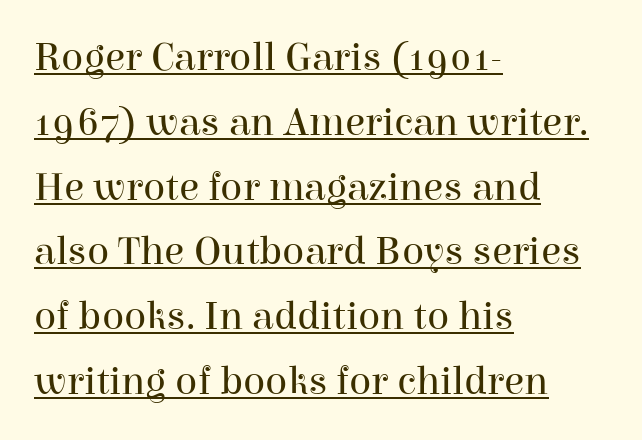
The image shows 41 px regular-weight serif type, upright; set left-aligned, normal line spacing (1.58x), normal letter spacing, underlined; high stroke contrast and a medium x-height.
